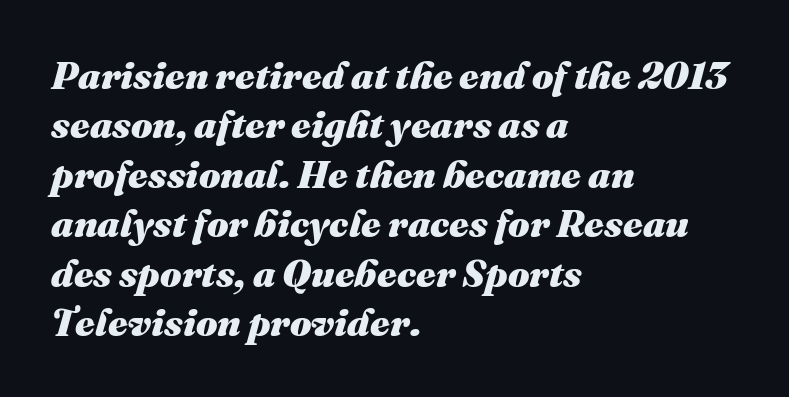
The passage is arranged the way most books set body copy — flush left. The letters advance in unequal steps, a hallmark of proportional type. Leading matches the norm, producing a regular column. The space directly below the letters is spotless. Each glyph is drawn with heavy, bold strokes.
